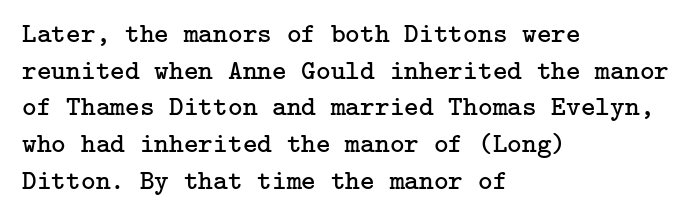
The image shows 28 px regular-weight serif type, upright; set left-aligned, normal line spacing (1.31x), normal letter spacing, not underlined; low stroke contrast and a medium x-height.
